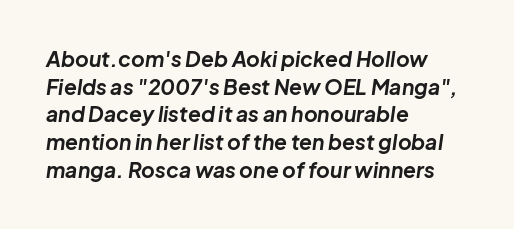
{"italic": "yes", "lean": "right", "slant_degrees": 8, "bold": "yes", "underline": "no", "align": "left", "line_spacing": "normal", "line_spacing_ratio": 1.32, "letter_spacing": "normal", "letter_spacing_em": 0.0, "glyph_px": 21}
